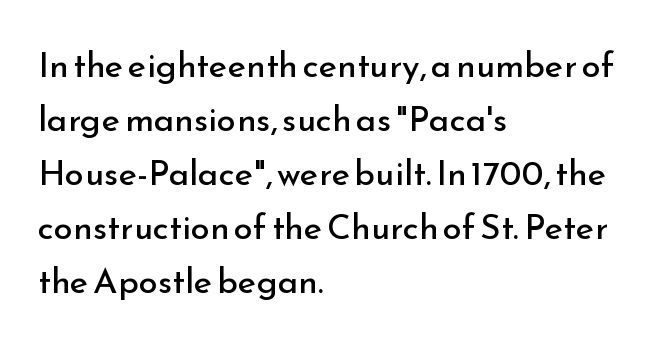
Q: Is the text bold? A: No.
Q: Is the text italic (slanted)? A: No, it is upright.
Q: Is the typeface a serif or a sans-serif typeface? A: Sans-serif.
Q: Is the text underlined? A: No.
Q: How is the paragraph aligned? A: Left-aligned.
Q: Is the spacing between letters normal or unusually wide? A: Normal.
Q: Is the spacing between lines tight, normal or loose? A: Normal.
Q: Width (condensed, normal, or wide)? A: Normal.
Q: Stroke contrast? A: Low.
Q: x-height? A: Small.
Q: Monospaced? A: No.
